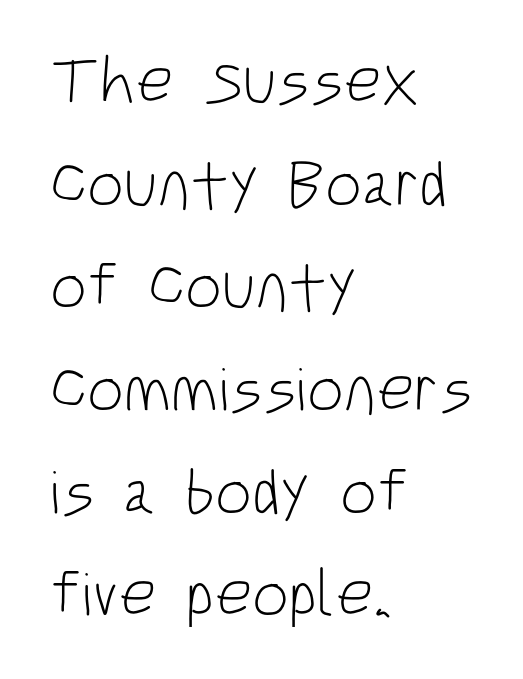
The image shows 65 px light, condensed sans-serif type, upright; set left-aligned, normal line spacing (1.58x), normal letter spacing, not underlined; low stroke contrast and a large x-height.
